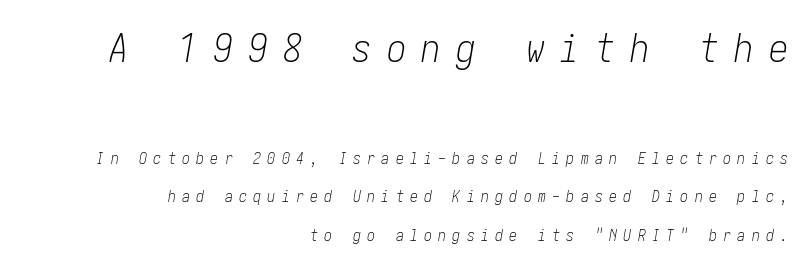
Q: Is the text bold? A: No.
Q: Is the text italic (slanted)? A: Yes, it leans right by about 10 degrees.
Q: Is the text underlined? A: No.
Q: How is the paragraph aligned? A: Right-aligned.
Q: Is the spacing between letters normal or unusually wide? A: Unusually wide.
Q: Is the spacing between lines tight, normal or loose? A: Loose.
Q: Which block of text is set in a larger size, the first (top) or the second (bottom)? A: The first (top) one.
Q: Width (condensed, normal, or wide)? A: Condensed.
Q: Stroke contrast? A: Low.
Q: x-height? A: Medium.
